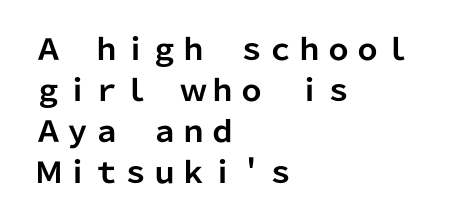
The image shows 29 px bold sans-serif type, upright; set left-aligned, normal line spacing (1.41x), normal letter spacing, not underlined; low stroke contrast and a medium x-height.
